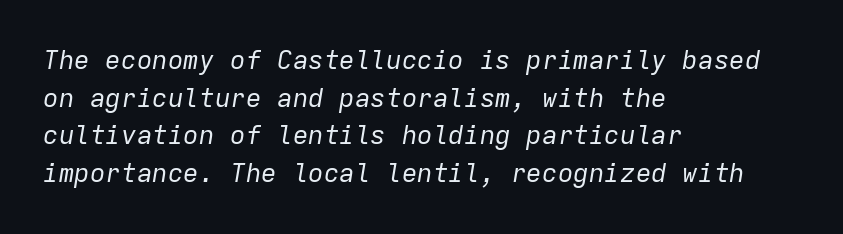
The image shows 26 px text type, italic (leaning right); set left-aligned, normal line spacing (1.45x), normal letter spacing, not underlined.
